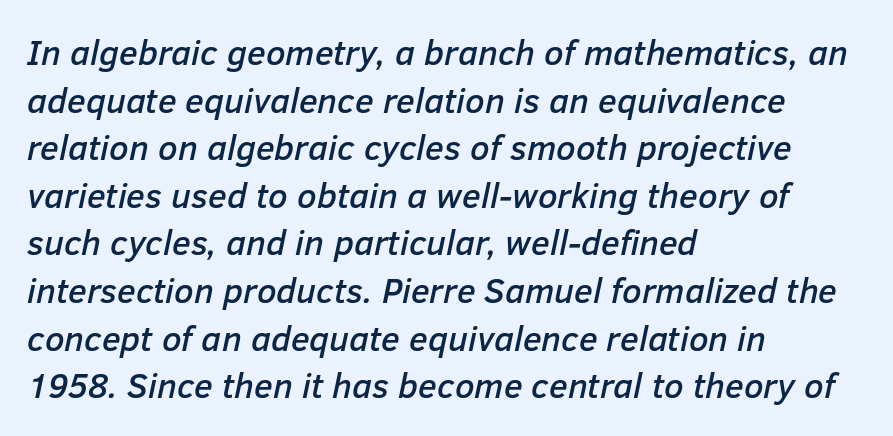
Here the designer chose a conventional face with non-uniform glyph widths. Leading: standard. There is no visible air inserted between adjacent glyphs. The rendering anchors every line to the left-hand side. Glance below the letters and you will spot only blank space. There's an unmistakable incline to the writing here.
